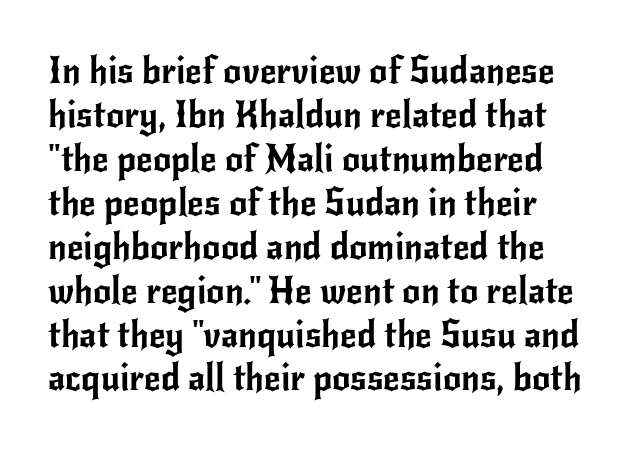
Proportional: the letters do not fall into vertical columns. You can tell from the bare stems that sans-serif type was used. The lines are quadded left. This is the regular roman posture of the typeface. The words here are not underlined.
